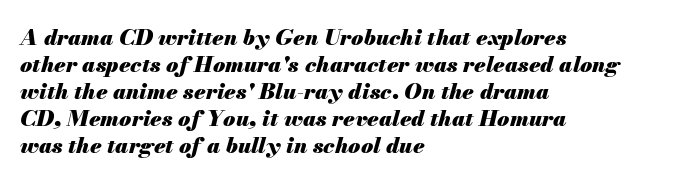
The image shows 22 px bold type, italic (leaning right); set left-aligned, line spacing 1.23x, normal letter spacing, not underlined.
